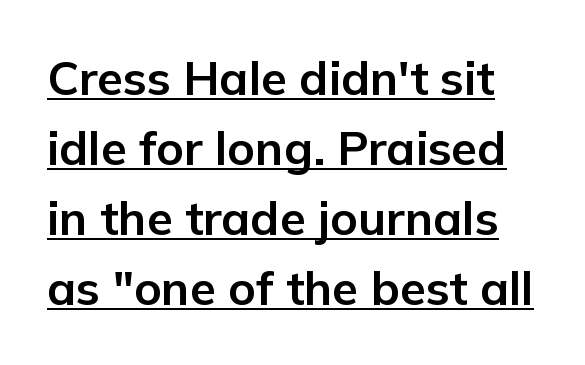
Q: Is the text bold? A: Yes.
Q: Is the text italic (slanted)? A: No, it is upright.
Q: Is the typeface a serif or a sans-serif typeface? A: Sans-serif.
Q: Is the text underlined? A: Yes.
Q: Is the spacing between letters normal or unusually wide? A: Normal.
Q: Is the spacing between lines tight, normal or loose? A: Normal.
Q: Width (condensed, normal, or wide)? A: Normal.
Q: Stroke contrast? A: Low.
Q: x-height? A: Medium.
Q: Monospaced? A: No.
